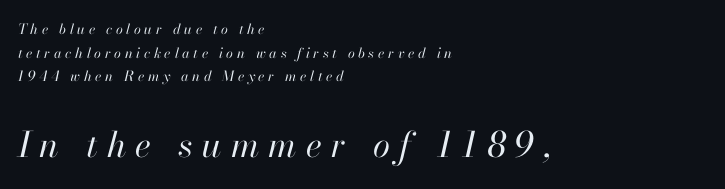
The image shows 35 px regular-weight type, italic (leaning right); set left-aligned, normal line spacing (1.68x), unusually wide letter spacing (+0.26 em), not underlined; the second (bottom) block is 2.5x larger; high stroke contrast and a small x-height.
